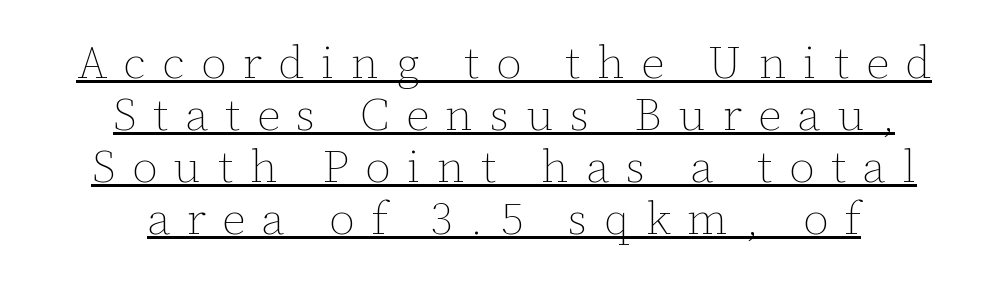
{"italic": "no", "bold": "no", "weight": "thin", "width": "normal", "stroke_contrast": "low", "x_height": "medium", "monospaced": "no", "underline": "yes", "align": "center", "line_spacing": "tight", "line_spacing_ratio": 1.13, "letter_spacing": "wide", "letter_spacing_em": 0.36, "glyph_px": 46}
